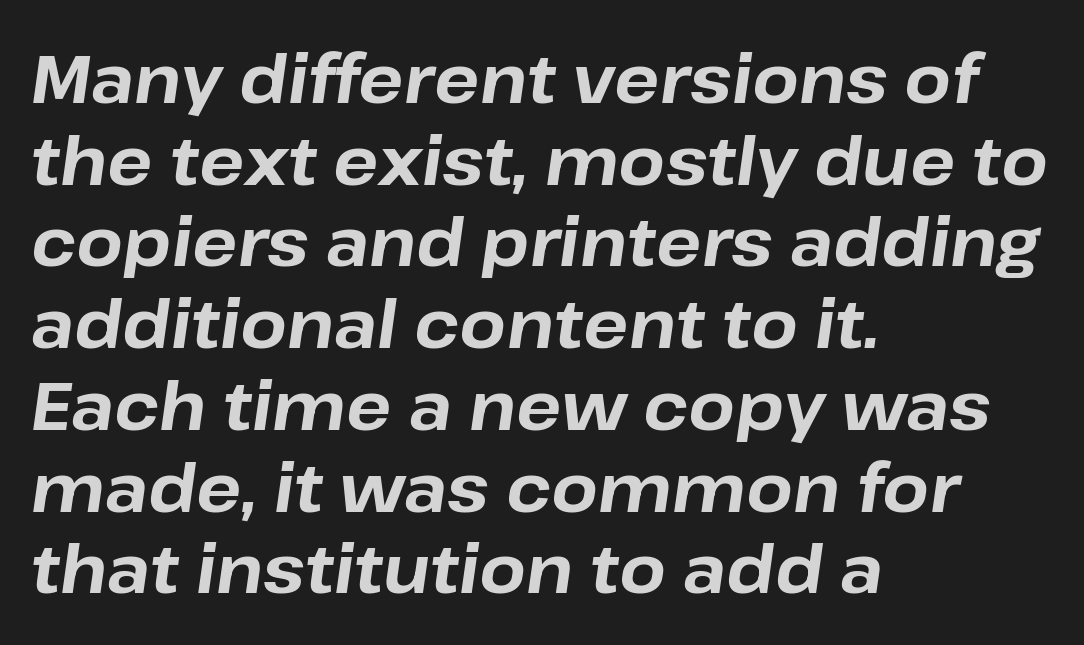
{"italic": "yes", "lean": "right", "slant_degrees": 8, "bold": "yes", "weight": "bold", "width": "normal", "stroke_contrast": "low", "x_height": "medium", "monospaced": "no", "underline": "no", "align": "left", "line_spacing_ratio": 1.22, "letter_spacing": "normal", "letter_spacing_em": 0.0, "glyph_px": 67}
